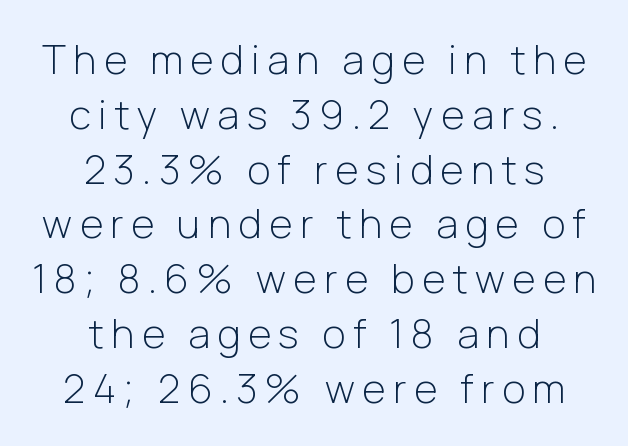
{"serif": "no", "italic": "no", "bold": "no", "weight": "light", "width": "normal", "stroke_contrast": "low", "x_height": "medium", "monospaced": "no", "underline": "no", "align": "center", "line_spacing": "normal", "line_spacing_ratio": 1.37, "glyph_px": 40}
